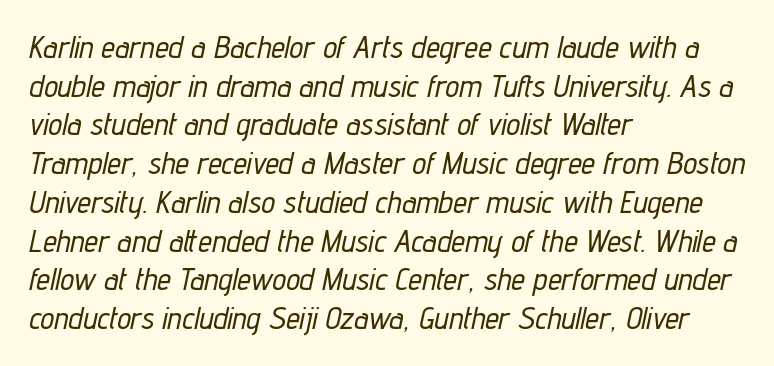
{"italic": "yes", "lean": "right", "slant_degrees": 12, "width": "condensed", "stroke_contrast": "low", "x_height": "medium", "monospaced": "no", "underline": "no", "align": "left", "line_spacing": "normal", "line_spacing_ratio": 1.25, "letter_spacing": "normal", "letter_spacing_em": 0.0, "glyph_px": 31}
